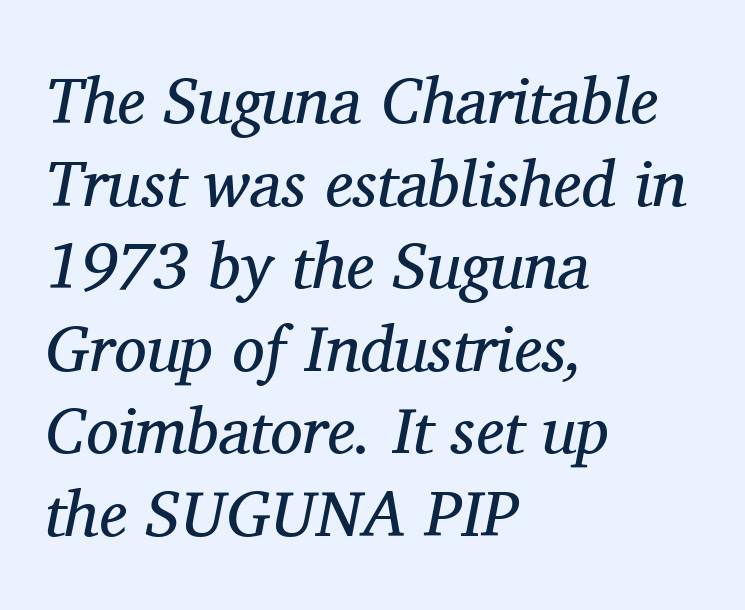
The image shows 65 px regular-weight serif type, italic (leaning right); set left-aligned, normal line spacing (1.27x), normal letter spacing, not underlined; medium stroke contrast and a medium x-height.
